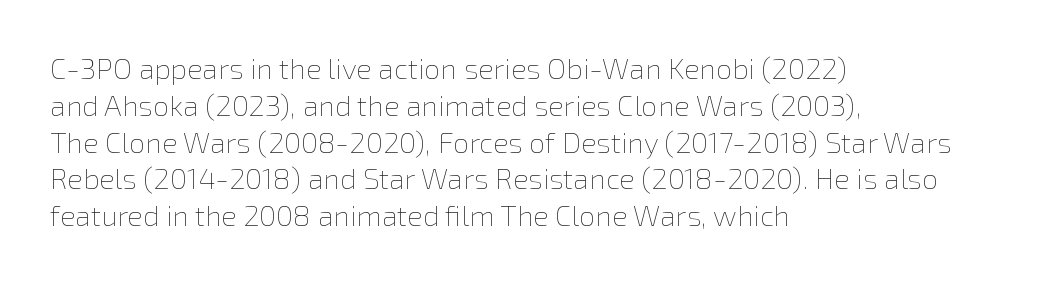
{"italic": "no", "bold": "no", "weight": "thin", "width": "normal", "stroke_contrast": "low", "x_height": "medium", "monospaced": "no", "underline": "no", "align": "left", "line_spacing": "normal", "line_spacing_ratio": 1.27, "letter_spacing": "normal", "letter_spacing_em": 0.0, "glyph_px": 29}
